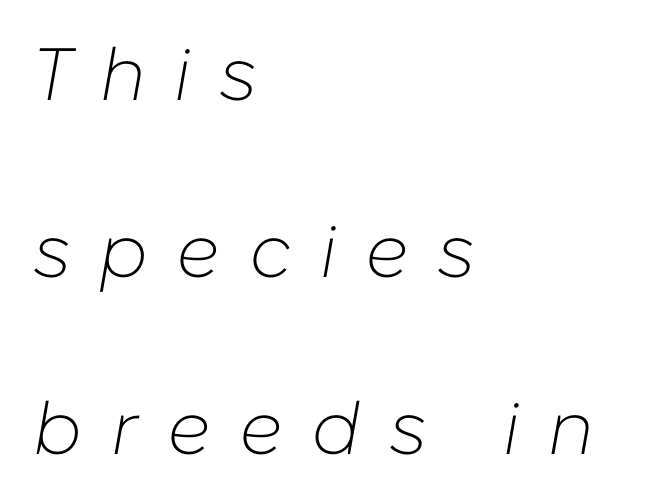
The image shows 74 px light type, italic (leaning right); set left-aligned, loose line spacing (2.39x), unusually wide letter spacing (+0.38 em), not underlined; low stroke contrast and a medium x-height.
